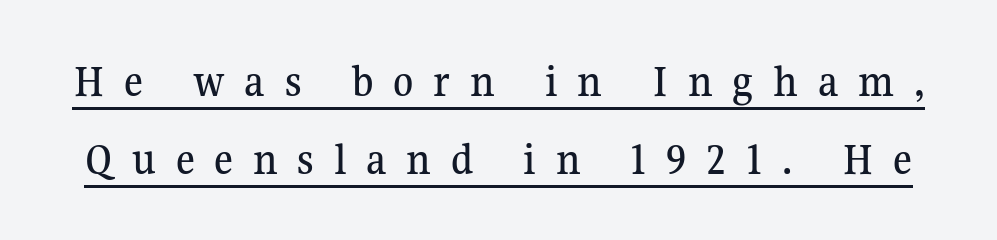
Proportional: the letters do not fall into vertical columns. Successive baselines arrive at the customary interval. The axis of the letterforms is exactly vertical. Old-style or modern, the face here clearly has serifs.
